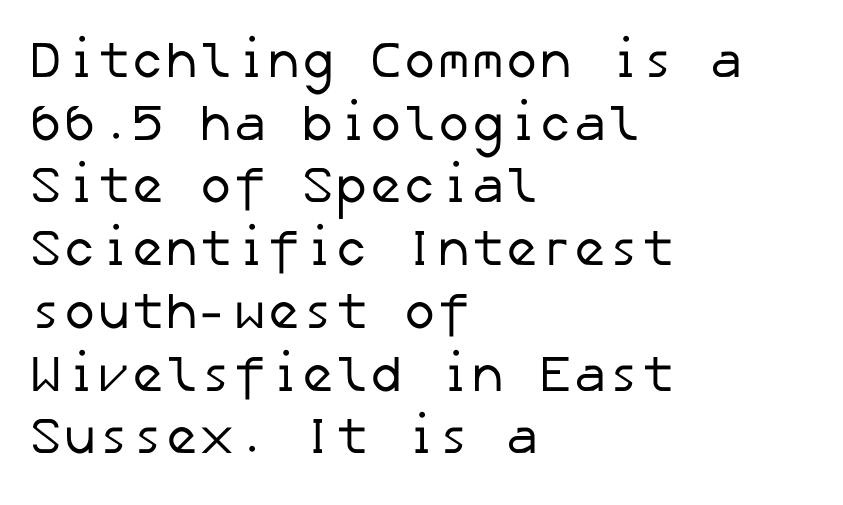
The face used here is a sans, in the tradition of grotesques and geometrics. Is this a heavy cut? Hardly; it is regular or lighter. Notice how the passage keeps a crisp vertical edge on the left only. The area under the type is left untouched. Short note: letters normally spaced.
